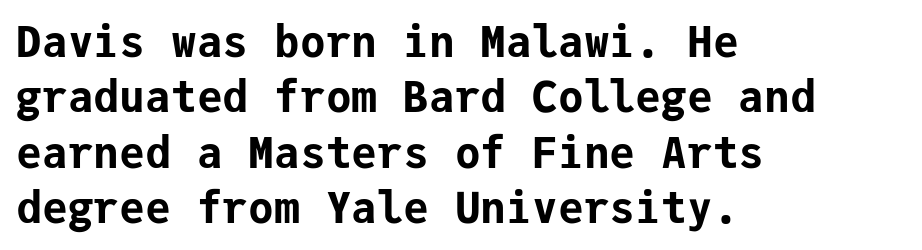
Between one letter and the next there's only the usual sliver of space. Fixed-width glyphs throughout — classic coding-font behaviour. Regarding leading, the lines here are spaced in the standard way. Weight: bold. Glance below the letters and you will spot only blank space. The face used here is a sans, in the tradition of grotesques and geometrics.
